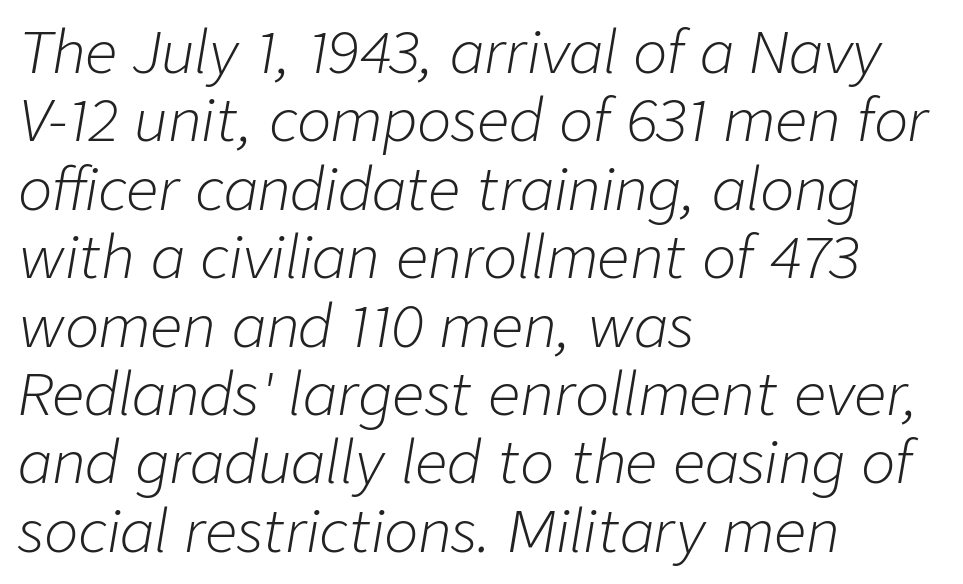
Q: Is the text bold? A: No.
Q: Is the text italic (slanted)? A: Yes, it leans right by about 9 degrees.
Q: Is the text underlined? A: No.
Q: How is the paragraph aligned? A: Left-aligned.
Q: Is the spacing between letters normal or unusually wide? A: Normal.
Q: Width (condensed, normal, or wide)? A: Normal.
Q: Stroke contrast? A: Low.
Q: x-height? A: Medium.
Q: Monospaced? A: No.
